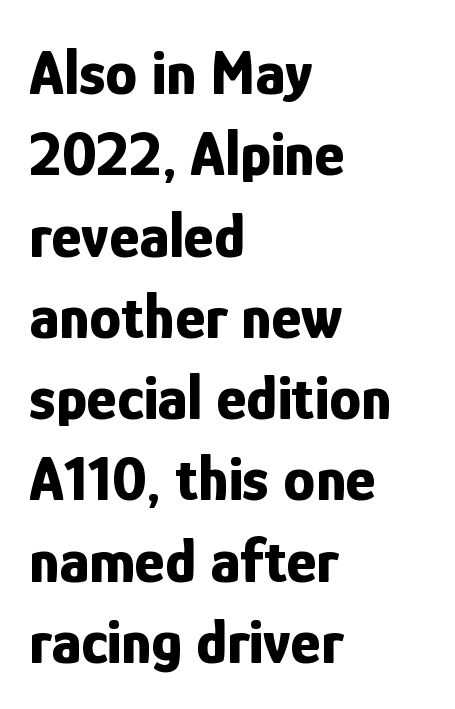
{"serif": "no", "italic": "no", "bold": "yes", "weight": "bold", "width": "condensed", "stroke_contrast": "low", "x_height": "medium", "monospaced": "no", "underline": "no", "align": "left", "line_spacing": "normal", "line_spacing_ratio": 1.27, "letter_spacing": "normal", "letter_spacing_em": 0.0, "glyph_px": 64}
